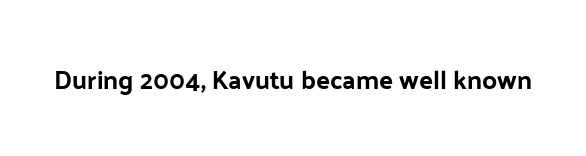
Q: Is the text italic (slanted)? A: No, it is upright.
Q: Is the text underlined? A: No.
Q: Is the spacing between letters normal or unusually wide? A: Normal.
